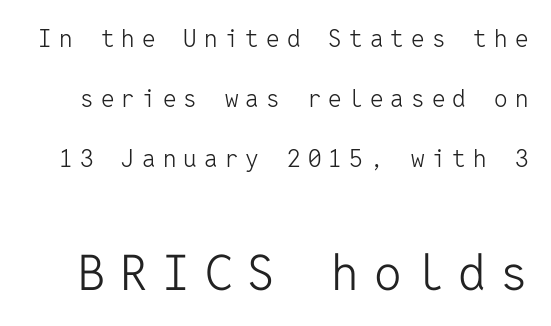
The image shows 49 px light sans-serif type, upright, monospaced; set loose line spacing (2.5x), unusually wide letter spacing (+0.3 em), not underlined; the second (bottom) block is 2.04x larger; low stroke contrast and a medium x-height.
